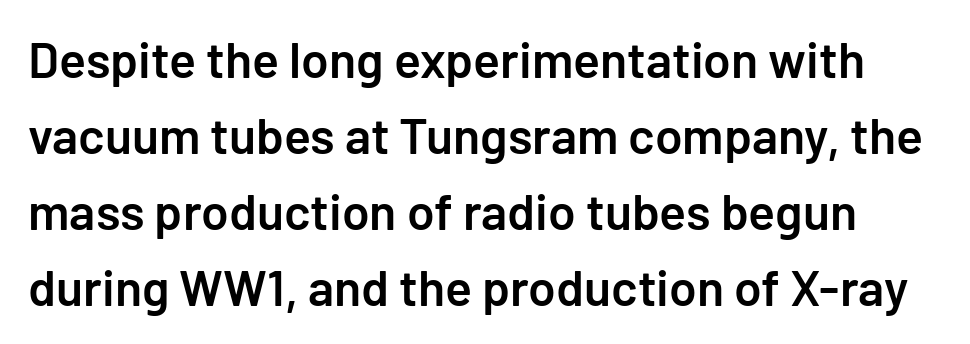
The characters display no serif detailing; their extremities are plain. Reading down the column, the eye jumps a familiar distance to each next line. The tracking reads as untouched default to a designer's eye. Quick note: underline off. The font's upright variant was chosen for this text. Each glyph is drawn with semibold strokes, heavier than normal yet not fully bold.
